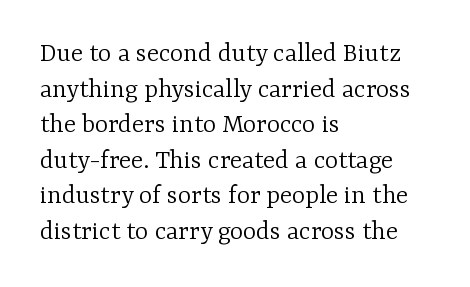
Q: Is the text bold? A: No.
Q: Is the text italic (slanted)? A: No, it is upright.
Q: Is the typeface a serif or a sans-serif typeface? A: Serif.
Q: Is the text underlined? A: No.
Q: How is the paragraph aligned? A: Left-aligned.
Q: Is the spacing between letters normal or unusually wide? A: Normal.
Q: Is the spacing between lines tight, normal or loose? A: Normal.
Q: Width (condensed, normal, or wide)? A: Normal.
Q: Stroke contrast? A: Low.
Q: x-height? A: Medium.
Q: Monospaced? A: No.
